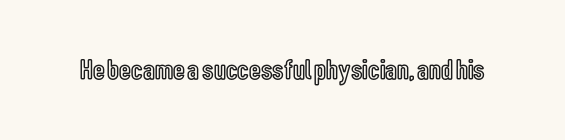
{"italic": "no", "width": "condensed", "x_height": "medium", "monospaced": "no", "underline": "no", "letter_spacing": "normal", "letter_spacing_em": 0.0, "glyph_px": 29}
